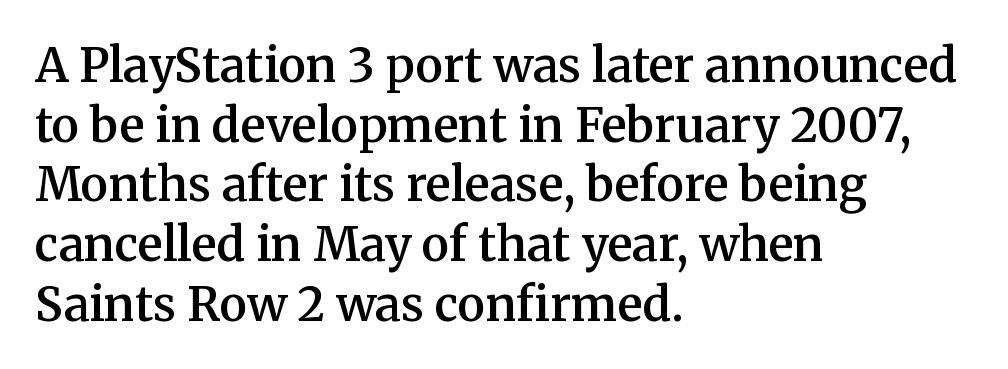
{"serif": "yes", "italic": "no", "bold": "semi", "weight": "semibold", "width": "normal", "stroke_contrast": "medium", "x_height": "medium", "monospaced": "no", "underline": "no", "align": "left", "line_spacing": "normal", "line_spacing_ratio": 1.27, "letter_spacing": "normal", "letter_spacing_em": 0.0, "glyph_px": 47}
